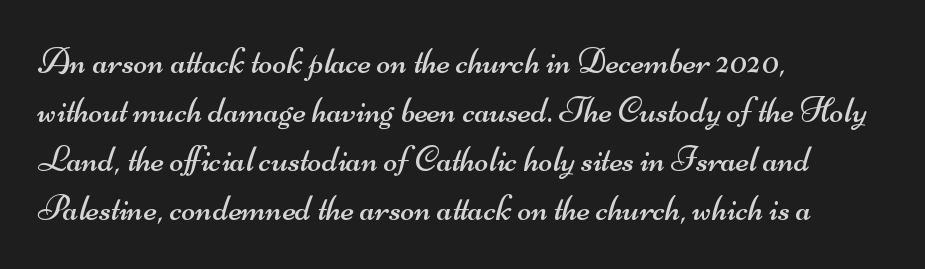
The font is comparable to plain body text, perhaps lighter. Regarding serifs, this sample does without them. A typesetter would call this proportional, since set widths differ per character. Quick note: underline off. The paragraph has a hard left edge and a soft right edge. This sample keeps an unexceptional amount of space between lines.
